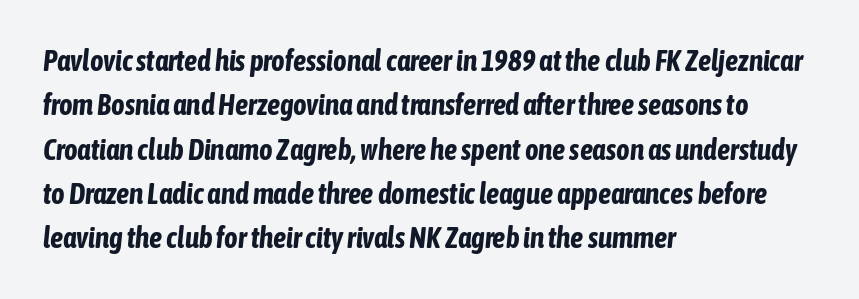
The image shows 29 px bold, condensed type, italic (leaning right); set left-aligned, normal line spacing (1.53x), normal letter spacing, not underlined; low stroke contrast and a medium x-height.
